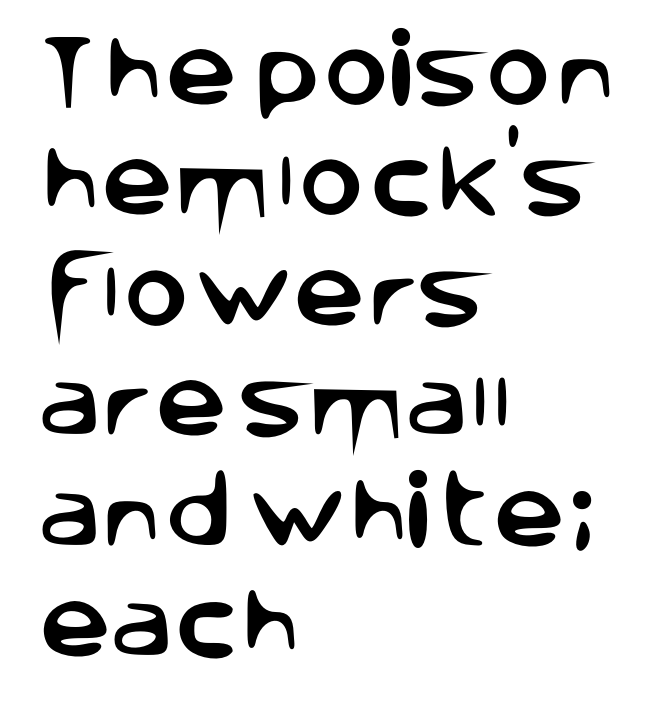
Q: Is the text italic (slanted)? A: No, it is upright.
Q: Is the typeface a serif or a sans-serif typeface? A: Sans-serif.
Q: Is the text underlined? A: No.
Q: How is the paragraph aligned? A: Left-aligned.
Q: Is the spacing between letters normal or unusually wide? A: Normal.
Q: Is the spacing between lines tight, normal or loose? A: Normal.
Q: Width (condensed, normal, or wide)? A: Normal.
Q: Stroke contrast? A: Low.
Q: x-height? A: Large.
Q: Monospaced? A: No.
